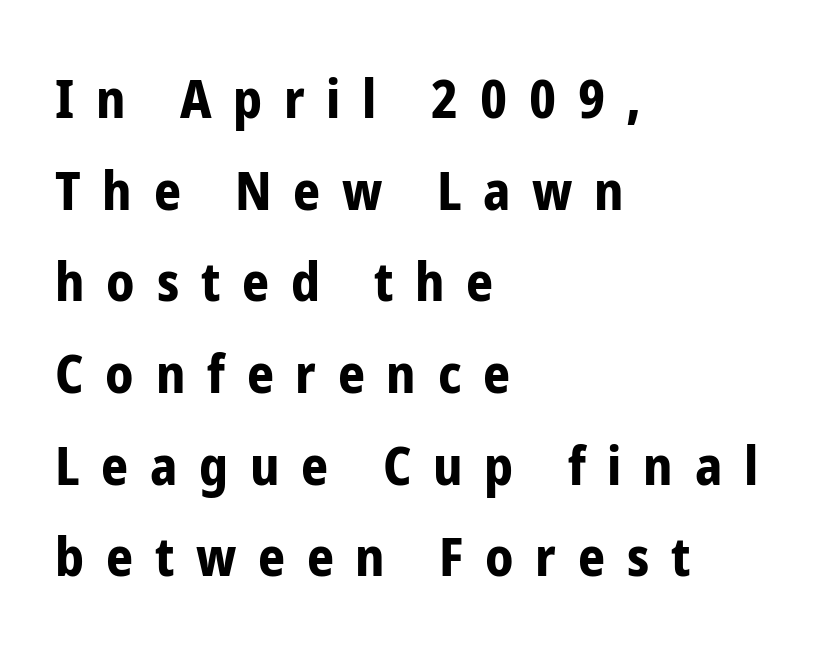
Q: Is the text bold? A: Yes.
Q: Is the text italic (slanted)? A: No, it is upright.
Q: Is the typeface a serif or a sans-serif typeface? A: Sans-serif.
Q: Is the text underlined? A: No.
Q: How is the paragraph aligned? A: Left-aligned.
Q: Is the spacing between letters normal or unusually wide? A: Unusually wide.
Q: Width (condensed, normal, or wide)? A: Condensed.
Q: Stroke contrast? A: Low.
Q: x-height? A: Medium.
Q: Monospaced? A: No.
